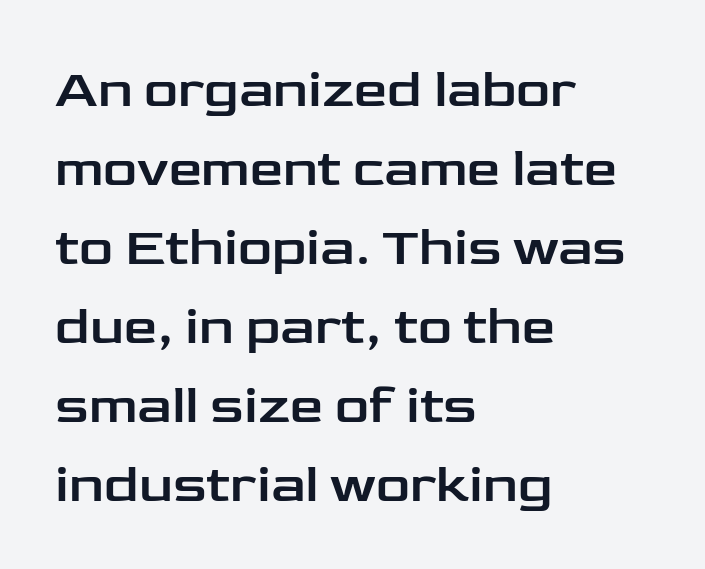
The image shows 53 px wide sans-serif type, upright; set left-aligned, normal line spacing (1.49x), normal letter spacing, not underlined; low stroke contrast and a medium x-height.
